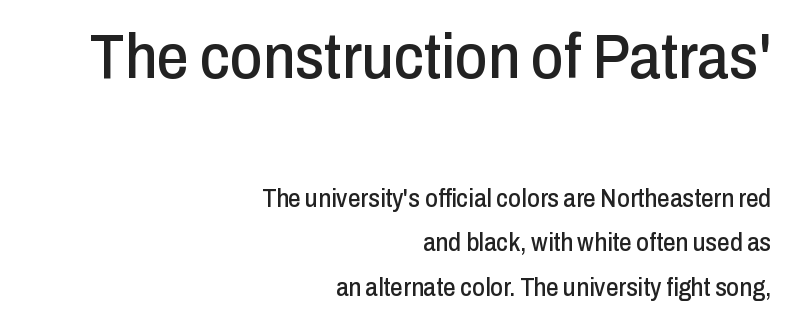
Teacher's note: observe the even right margin — that is flush-right alignment. Looks like regular typesetting: each glyph gets only the width it needs. Lines of text with bare space underneath. Every character sits straight up, as roman type does.
